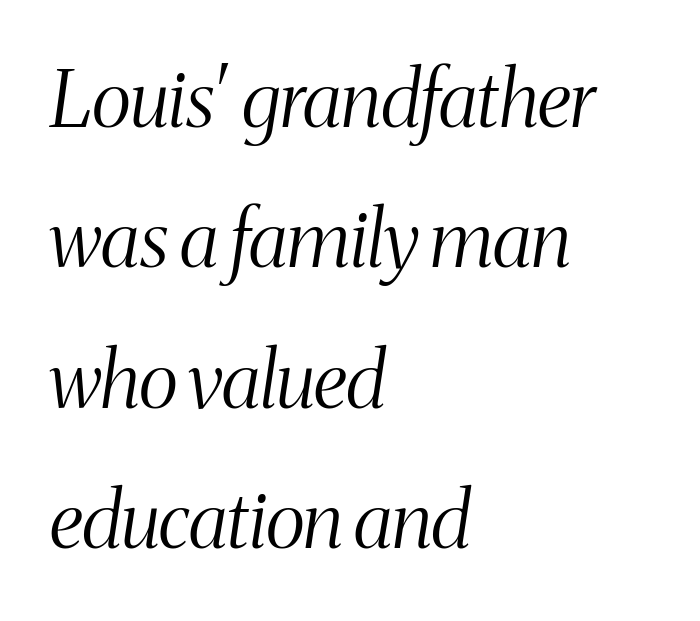
{"serif": "yes", "italic": "yes", "lean": "right", "slant_degrees": 8, "bold": "no", "weight": "light", "width": "condensed", "stroke_contrast": "medium", "x_height": "medium", "monospaced": "no", "underline": "no", "align": "left", "line_spacing_ratio": 1.8, "letter_spacing": "normal", "letter_spacing_em": 0.0, "glyph_px": 78}
